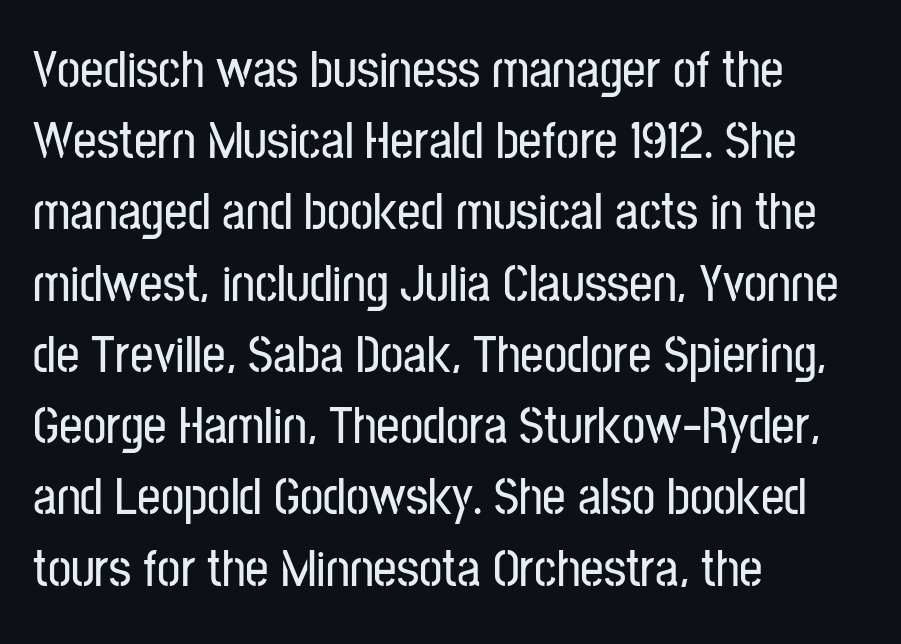
{"serif": "no", "italic": "no", "width": "condensed", "stroke_contrast": "low", "x_height": "medium", "monospaced": "no", "underline": "no", "align": "left", "line_spacing": "normal", "line_spacing_ratio": 1.37, "letter_spacing": "normal", "letter_spacing_em": 0.0, "glyph_px": 52}
